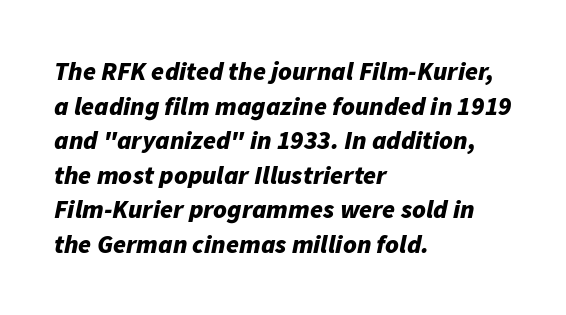
{"italic": "yes", "lean": "right", "slant_degrees": 11, "bold": "yes", "underline": "no", "align": "left", "line_spacing": "normal", "line_spacing_ratio": 1.33, "letter_spacing": "normal", "letter_spacing_em": 0.0, "glyph_px": 26}
